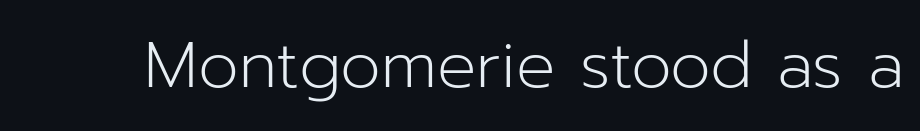
The image shows 65 px light sans-serif type, upright; set normal letter spacing, not underlined; low stroke contrast and a medium x-height.
